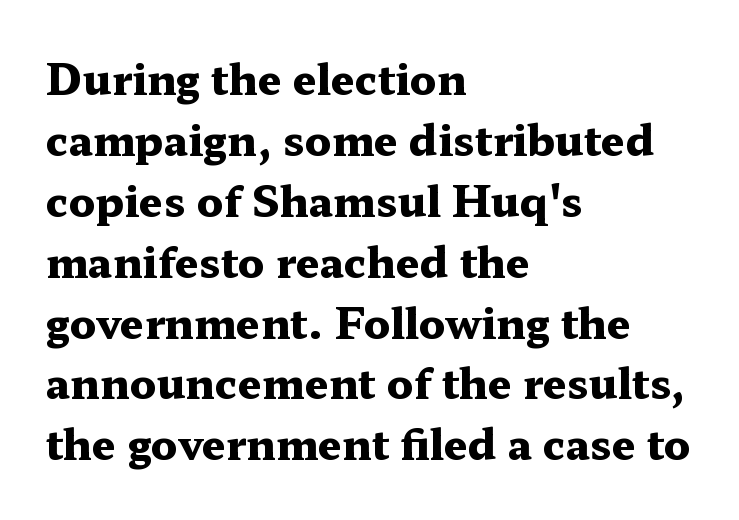
Posture: upright roman. The strip under each line holds only bare page. Serif or sans? Serif — the stroke terminals have little feet. This sample has the flowing, uneven cadence of proportional lettering. Here the glyphs are tracked normally, forming tight word shapes.
